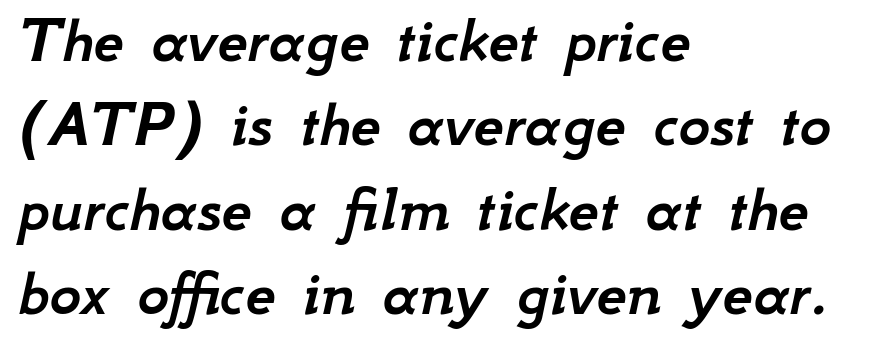
{"italic": "yes", "lean": "right", "slant_degrees": 12, "width": "normal", "stroke_contrast": "low", "x_height": "small", "monospaced": "no", "underline": "no", "align": "left", "line_spacing_ratio": 1.24, "letter_spacing": "normal", "letter_spacing_em": 0.0, "glyph_px": 68}
